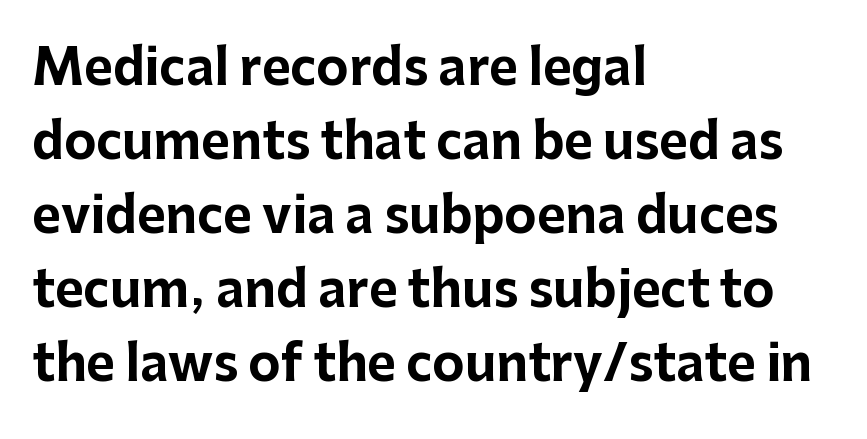
{"serif": "no", "italic": "no", "bold": "yes", "weight": "bold", "width": "normal", "stroke_contrast": "low", "x_height": "medium", "monospaced": "no", "underline": "no", "align": "left", "line_spacing": "normal", "line_spacing_ratio": 1.51, "letter_spacing": "normal", "letter_spacing_em": 0.0, "glyph_px": 49}
